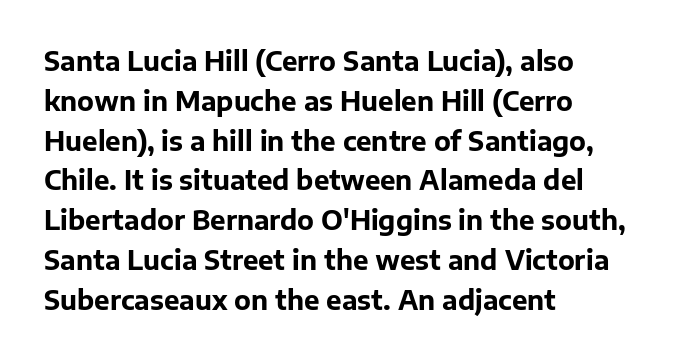
Q: Is the text bold? A: Yes.
Q: Is the text italic (slanted)? A: No, it is upright.
Q: Is the text underlined? A: No.
Q: How is the paragraph aligned? A: Left-aligned.
Q: Is the spacing between letters normal or unusually wide? A: Normal.
Q: Is the spacing between lines tight, normal or loose? A: Normal.
